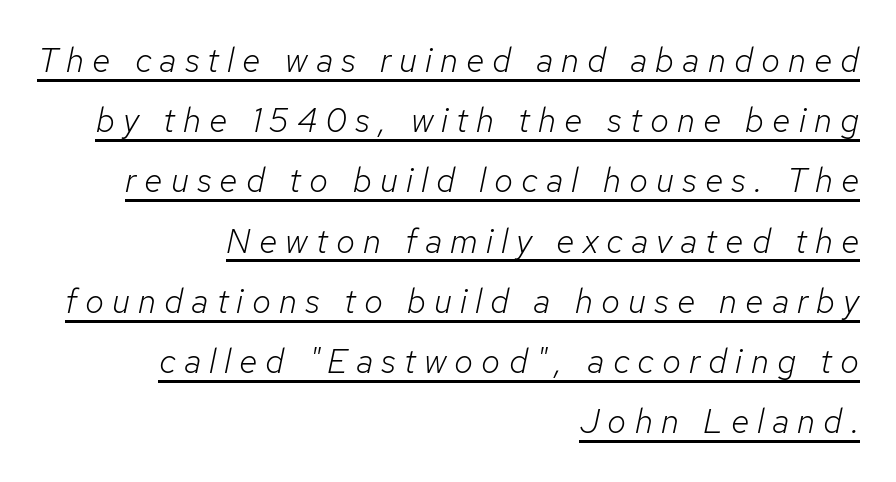
These lines were composed using italics. The passage shown is not bold in any degree. Words appear elongated and porous because spacing is wide. Caption: lettering with a line underneath. Here the designer chose a conventional face with non-uniform glyph widths. The compositor pushed each line to the right boundary.
